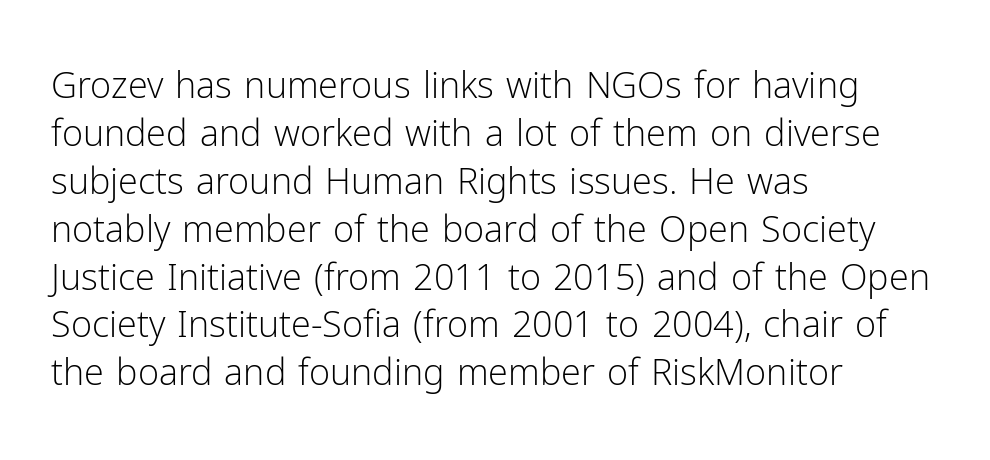
Q: Is the text bold? A: No.
Q: Is the text italic (slanted)? A: No, it is upright.
Q: Is the typeface a serif or a sans-serif typeface? A: Sans-serif.
Q: Is the text underlined? A: No.
Q: How is the paragraph aligned? A: Left-aligned.
Q: Is the spacing between letters normal or unusually wide? A: Normal.
Q: Is the spacing between lines tight, normal or loose? A: Normal.
Q: Width (condensed, normal, or wide)? A: Normal.
Q: Stroke contrast? A: Low.
Q: x-height? A: Medium.
Q: Monospaced? A: No.
